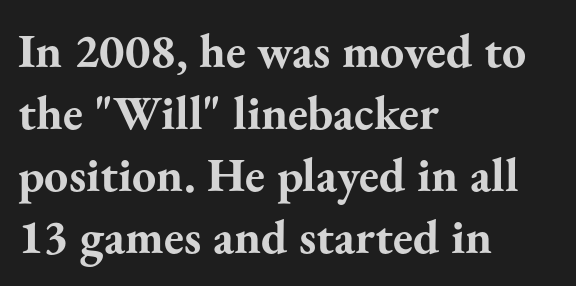
The image shows 48 px bold serif type, upright; set left-aligned, normal line spacing (1.29x), normal letter spacing, not underlined; medium stroke contrast and a small x-height.
